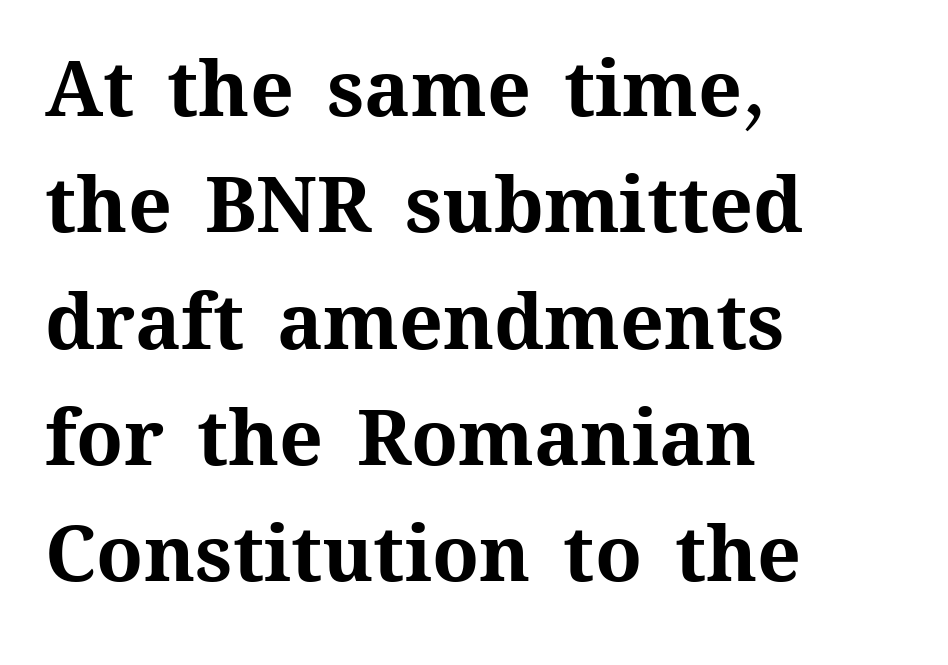
{"italic": "no", "bold": "yes", "weight": "bold", "width": "normal", "stroke_contrast": "medium", "x_height": "medium", "monospaced": "no", "underline": "no", "align": "left", "line_spacing": "normal", "line_spacing_ratio": 1.51, "letter_spacing": "normal", "letter_spacing_em": 0.0, "glyph_px": 77}
